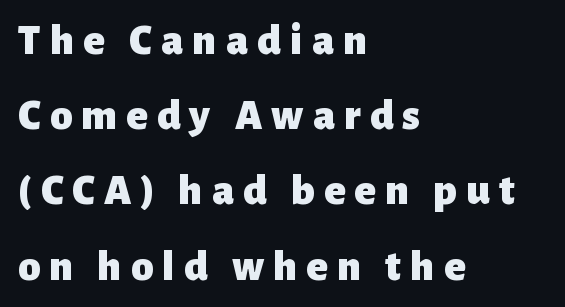
Q: Is the text bold? A: Yes.
Q: Is the text italic (slanted)? A: No, it is upright.
Q: Is the typeface a serif or a sans-serif typeface? A: Sans-serif.
Q: Is the text underlined? A: No.
Q: How is the paragraph aligned? A: Left-aligned.
Q: Is the spacing between letters normal or unusually wide? A: Unusually wide.
Q: Width (condensed, normal, or wide)? A: Normal.
Q: Stroke contrast? A: Low.
Q: x-height? A: Medium.
Q: Monospaced? A: No.
